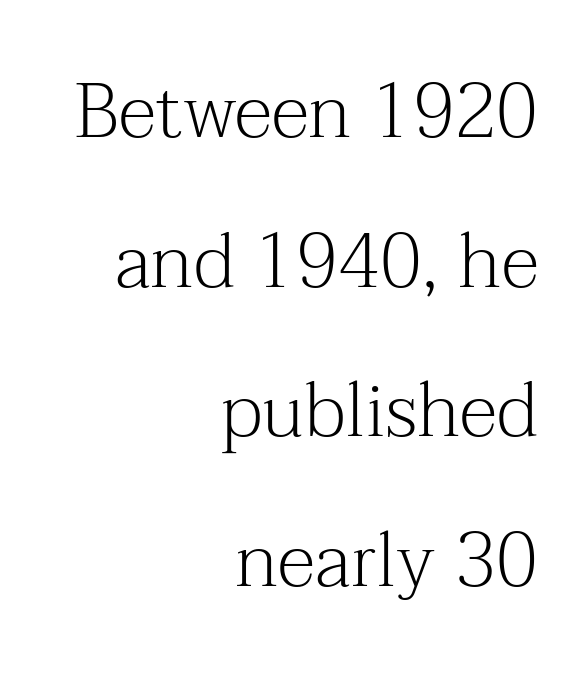
{"serif": "yes", "italic": "no", "bold": "no", "weight": "light", "width": "normal", "stroke_contrast": "medium", "x_height": "medium", "monospaced": "no", "underline": "no", "align": "right", "line_spacing": "loose", "line_spacing_ratio": 1.97, "letter_spacing": "normal", "letter_spacing_em": 0.0, "glyph_px": 76}
